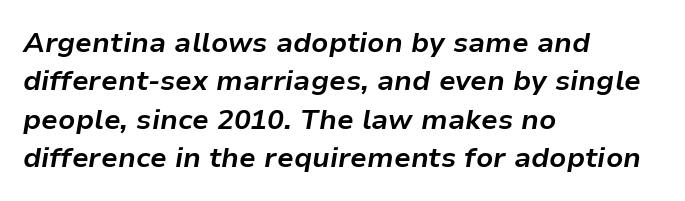
Q: Is the text bold? A: Yes.
Q: Is the text italic (slanted)? A: Yes, it leans right by about 9 degrees.
Q: Is the text underlined? A: No.
Q: How is the paragraph aligned? A: Left-aligned.
Q: Is the spacing between letters normal or unusually wide? A: Normal.
Q: Is the spacing between lines tight, normal or loose? A: Normal.
Q: Width (condensed, normal, or wide)? A: Normal.
Q: Stroke contrast? A: Low.
Q: x-height? A: Medium.
Q: Monospaced? A: No.
